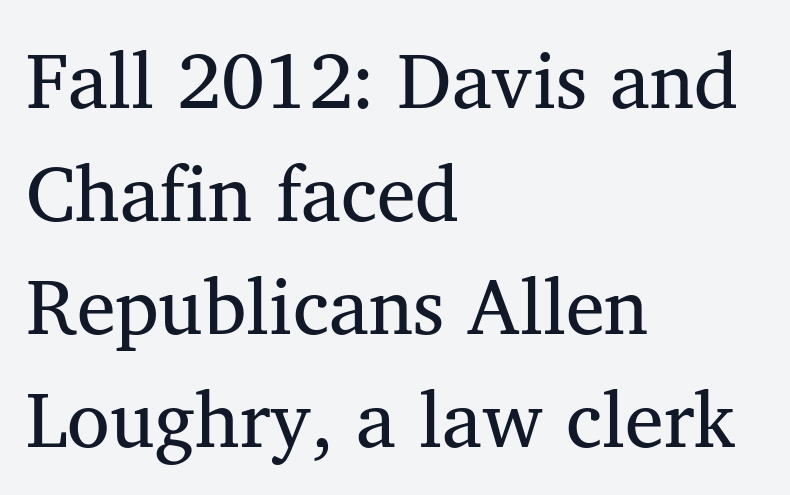
Observe the ordinary spacing: letters are neighbours, not strangers. Check the space under the baseline: it is left empty. Here the designer chose a conventional face with non-uniform glyph widths. These lines are composed in type with serifs. The weight would be labelled regular, book, light, or lighter still.
